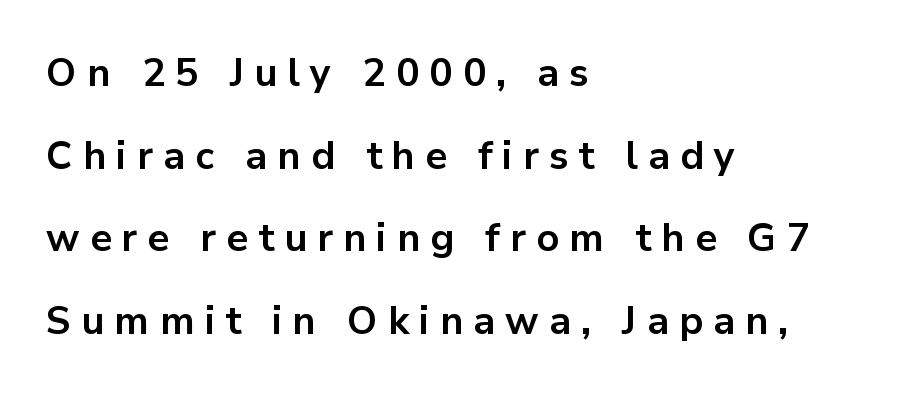
{"serif": "no", "italic": "no", "bold": "yes", "weight": "bold", "width": "normal", "stroke_contrast": "low", "x_height": "medium", "monospaced": "no", "underline": "no", "align": "left", "line_spacing": "loose", "line_spacing_ratio": 2.12, "letter_spacing": "wide", "letter_spacing_em": 0.26, "glyph_px": 39}
